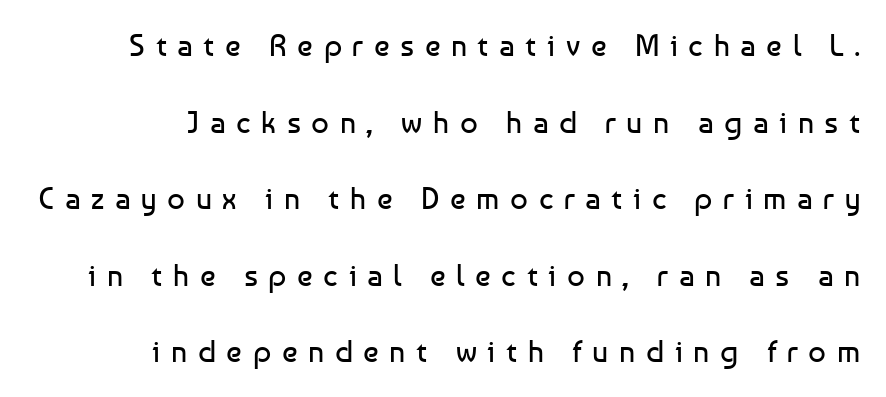
Caption: face not bold, strokes unweighted. You could only call the tracking loose — the letters float apart. No italicization has been applied; the sample stays upright. The compositor pushed each line to the right boundary. The face used here is a sans, in the tradition of grotesques and geometrics. Glance below the letters and you will spot only blank space.
